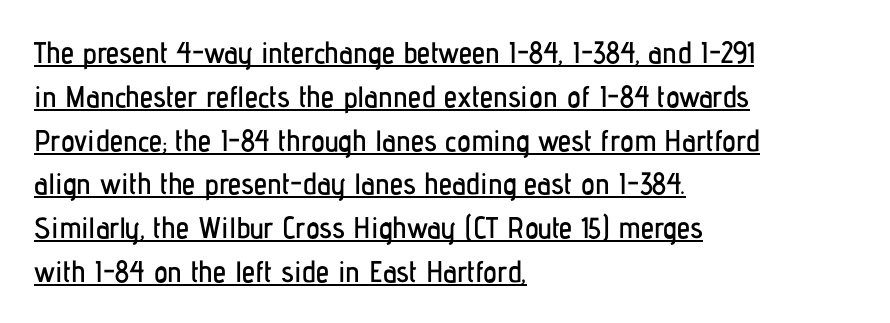
The image shows 30 px condensed sans-serif type, upright; set left-aligned, normal line spacing (1.46x), normal letter spacing, underlined; low stroke contrast and a medium x-height.
